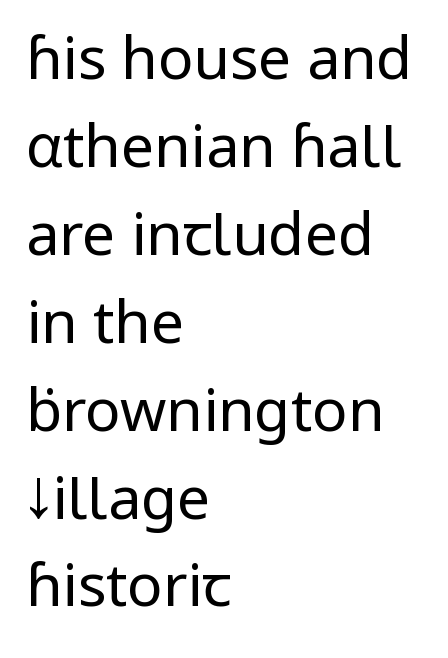
Posture: upright roman. Proportional: the letters do not fall into vertical columns. The passage shown is typeset with a sans-serif family. Horizontal bands of white between lines are of average thickness.
